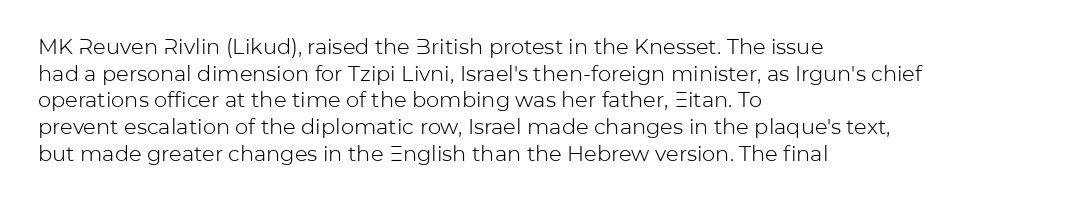
Q: Is the text bold? A: No.
Q: Is the text italic (slanted)? A: No, it is upright.
Q: Is the text underlined? A: No.
Q: How is the paragraph aligned? A: Left-aligned.
Q: Is the spacing between letters normal or unusually wide? A: Normal.
Q: Is the spacing between lines tight, normal or loose? A: Normal.
